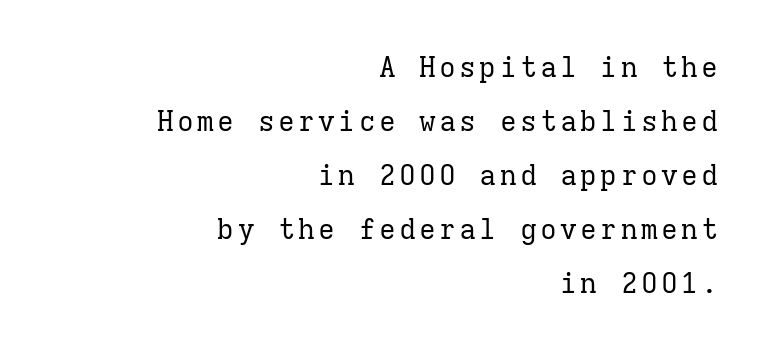
The image shows 28 px regular-weight serif type, upright, monospaced; set right-aligned, loose line spacing (1.93x), not underlined; low stroke contrast and a medium x-height.
